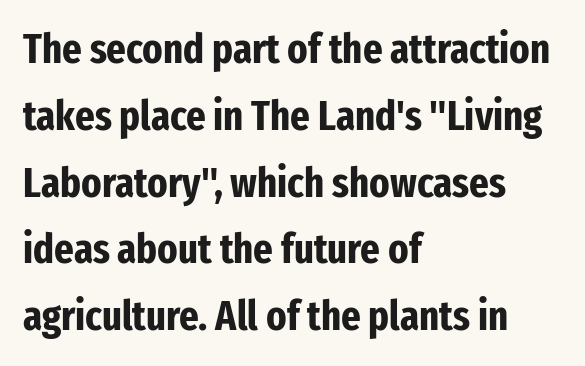
The image shows 42 px bold, condensed sans-serif type, upright; set left-aligned, normal line spacing (1.59x), normal letter spacing, not underlined; low stroke contrast and a medium x-height.
